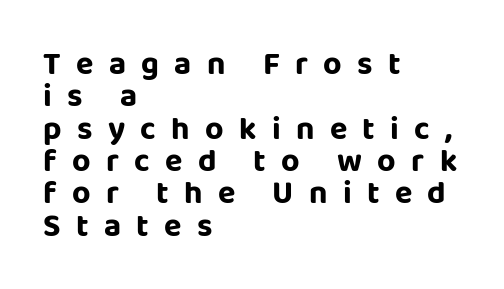
Q: Is the text italic (slanted)? A: No, it is upright.
Q: Is the typeface a serif or a sans-serif typeface? A: Sans-serif.
Q: Is the text underlined? A: No.
Q: How is the paragraph aligned? A: Left-aligned.
Q: Is the spacing between letters normal or unusually wide? A: Unusually wide.
Q: Is the spacing between lines tight, normal or loose? A: Tight.
Q: Width (condensed, normal, or wide)? A: Normal.
Q: Stroke contrast? A: Low.
Q: x-height? A: Large.
Q: Monospaced? A: No.
